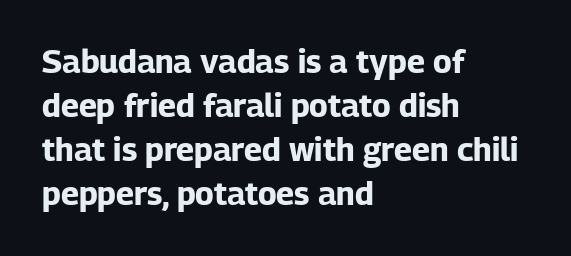
The image shows 32 px bold sans-serif type, upright; set left-aligned, normal line spacing (1.38x), normal letter spacing, not underlined; low stroke contrast and a medium x-height.
